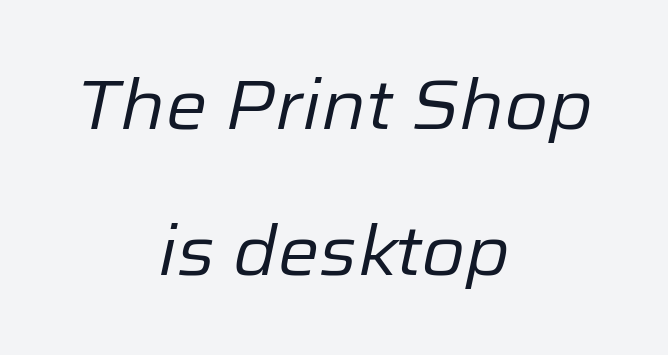
{"italic": "yes", "lean": "right", "slant_degrees": 12, "bold": "no", "weight": "regular", "width": "normal", "stroke_contrast": "low", "x_height": "medium", "monospaced": "no", "underline": "no", "align": "center", "line_spacing": "loose", "line_spacing_ratio": 2.08, "letter_spacing": "normal", "letter_spacing_em": 0.0, "glyph_px": 70}
